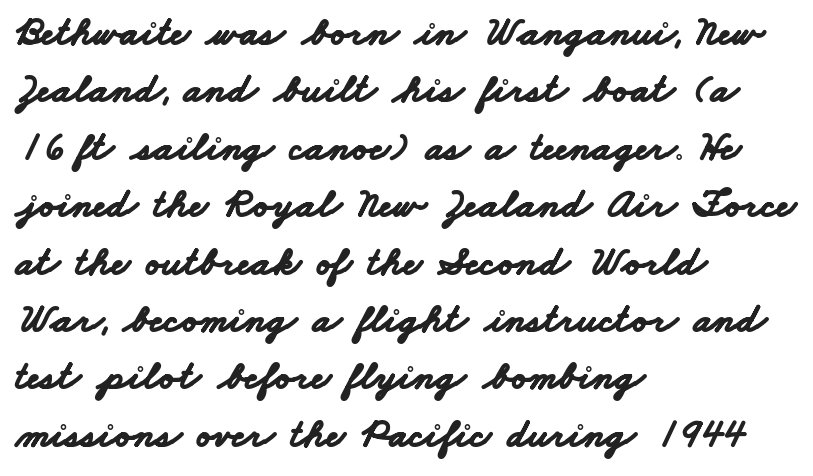
The image shows 41 px bold, wide sans-serif type; set left-aligned, normal line spacing (1.4x), normal letter spacing, not underlined; low stroke contrast and a small x-height.
